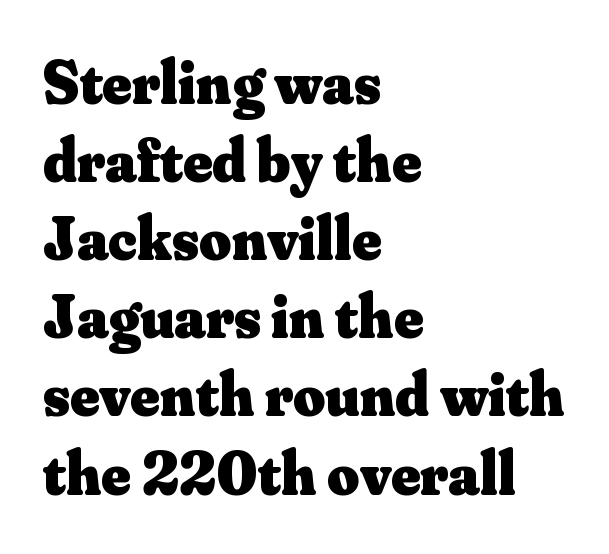
The image shows 62 px heavy serif type, upright; set left-aligned, normal line spacing (1.26x), normal letter spacing, not underlined; medium stroke contrast and a small x-height.
